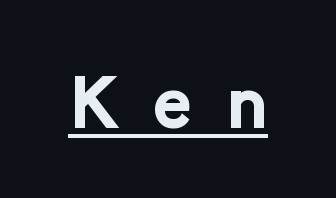
The image shows 73 px bold sans-serif type, upright; set unusually wide letter spacing (+0.47 em), underlined; low stroke contrast and a medium x-height.
